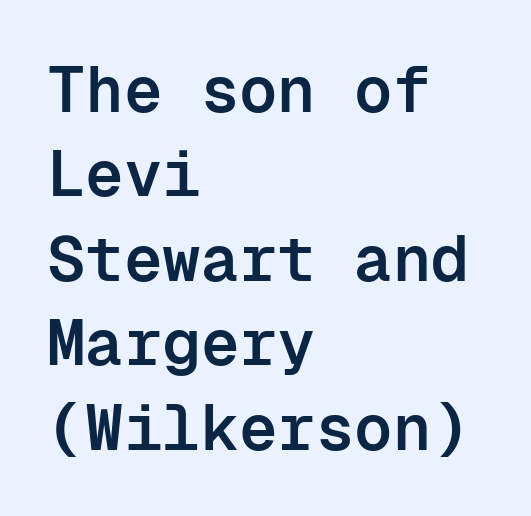
Posture: straight, roman, zero tilt. Note the uniform advance width — an 'i' takes as much space as an 'm'. Which margin do the lines hug? The left one — the right edge is uneven. Nothing sits at the stroke ends, so this counts as sans-serif. The letterforms sit shoulder to shoulder at normal distance.
